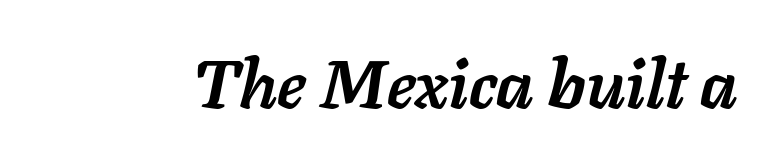
An italicized treatment has been applied to the whole sample. The font is running at its bold setting. This sample has the flowing, uneven cadence of proportional lettering. The tracking reads as untouched default to a designer's eye.
